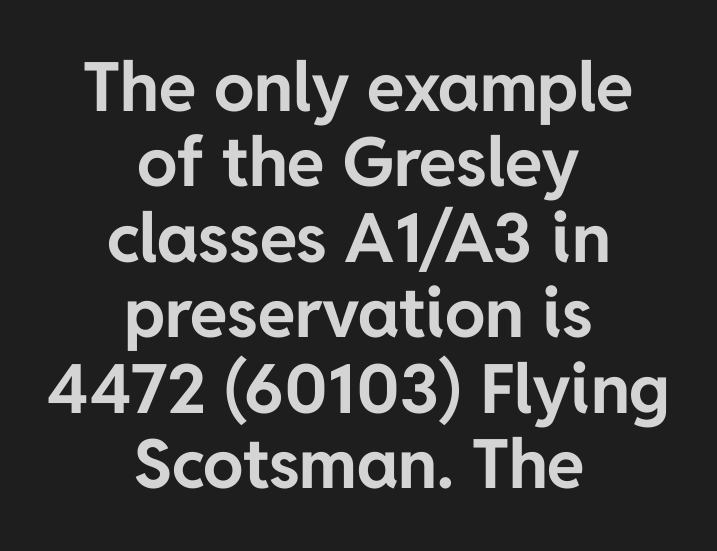
{"serif": "no", "italic": "no", "bold": "yes", "weight": "bold", "width": "normal", "stroke_contrast": "low", "x_height": "medium", "monospaced": "no", "underline": "no", "align": "center", "line_spacing": "tight", "line_spacing_ratio": 1.11, "letter_spacing": "normal", "letter_spacing_em": 0.0, "glyph_px": 68}
